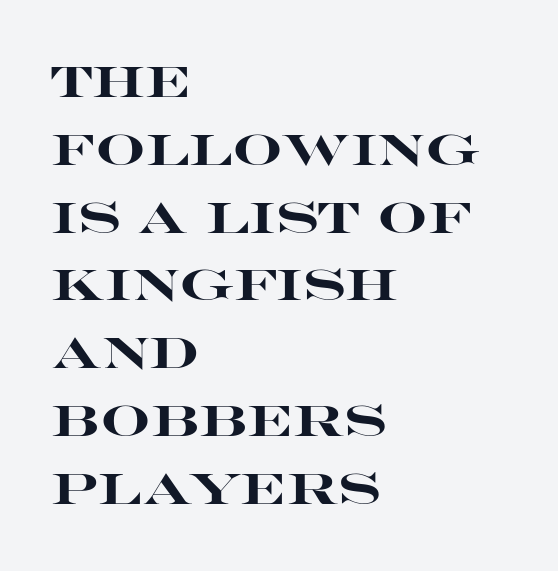
Clear beneath every line of the passage. The passage shown has conventional tracking throughout. These lines carry a lot of weight — the face is fully bold. These lines are rendered in a variable-pitch font.
